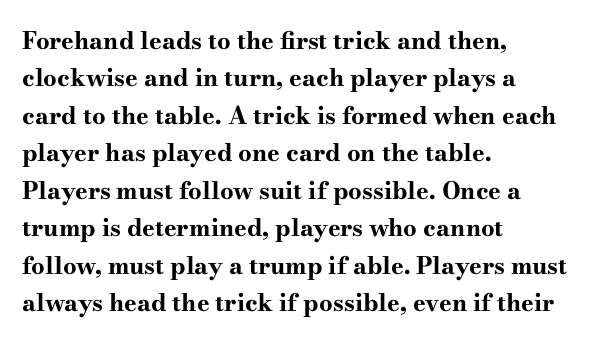
The image shows 24 px bold type, upright; set left-aligned, normal line spacing (1.56x), normal letter spacing, not underlined.
